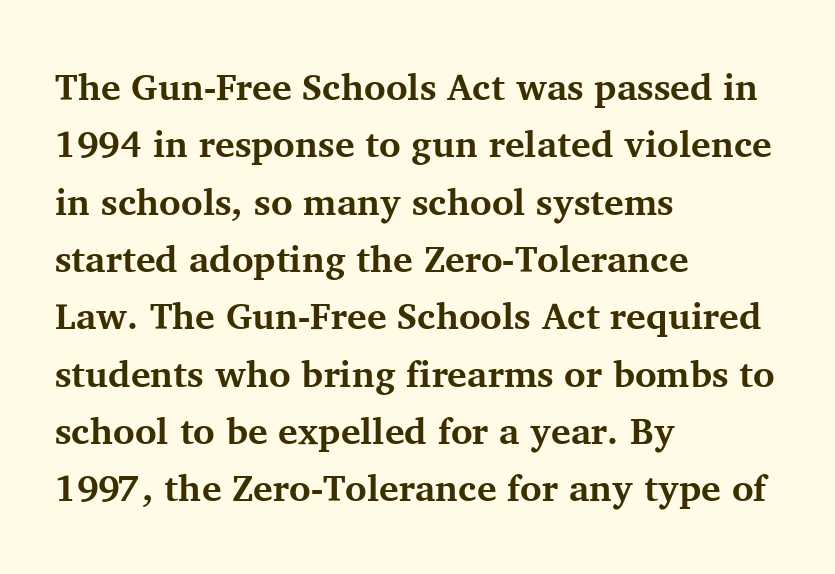
The image shows 37 px bold serif type, upright; set left-aligned, normal line spacing (1.55x), normal letter spacing, not underlined; medium stroke contrast and a medium x-height.
